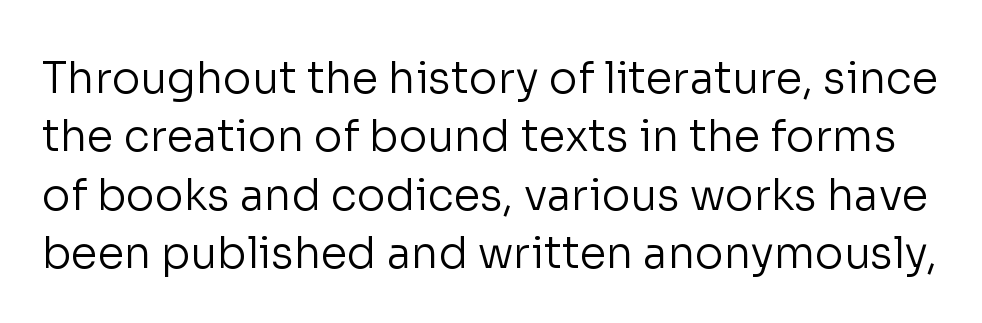
Check under the words: just untouched page. Interline gaps are of average width in this sample. Posture: vertical. Between one letter and the next there's only the usual sliver of space. In terms of letterform style, serifs are entirely absent.
